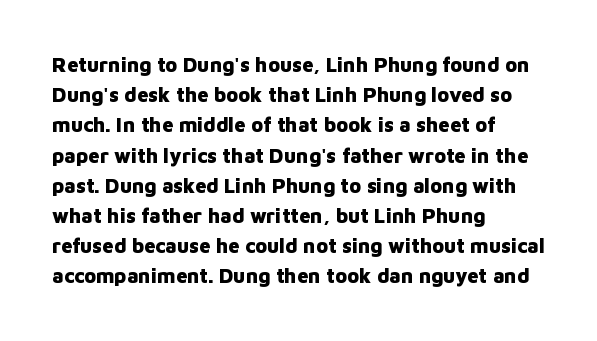
Q: Is the text bold? A: Yes.
Q: Is the text italic (slanted)? A: No, it is upright.
Q: Is the text underlined? A: No.
Q: How is the paragraph aligned? A: Left-aligned.
Q: Is the spacing between letters normal or unusually wide? A: Normal.
Q: Is the spacing between lines tight, normal or loose? A: Normal.
